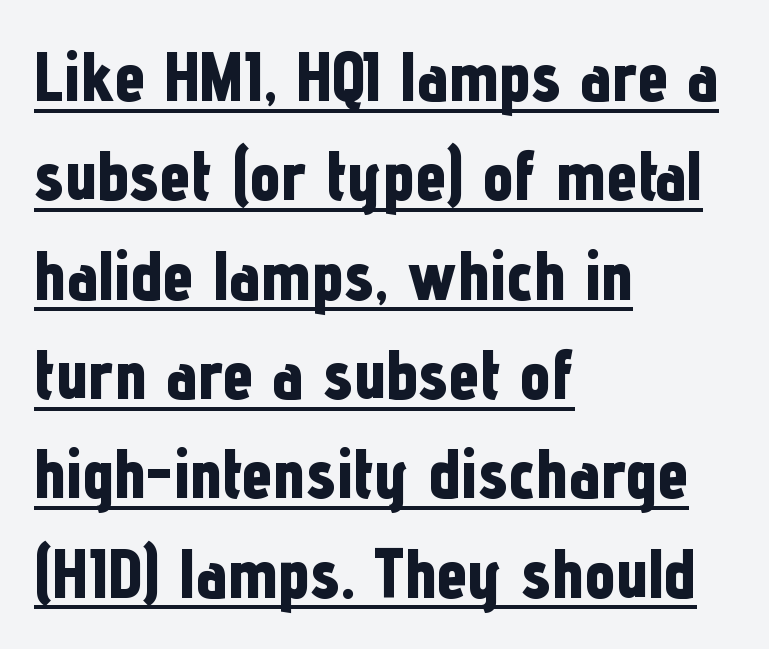
Q: Is the text bold? A: Yes.
Q: Is the text italic (slanted)? A: No, it is upright.
Q: Is the typeface a serif or a sans-serif typeface? A: Sans-serif.
Q: Is the text underlined? A: Yes.
Q: How is the paragraph aligned? A: Left-aligned.
Q: Is the spacing between letters normal or unusually wide? A: Normal.
Q: Is the spacing between lines tight, normal or loose? A: Normal.
Q: Width (condensed, normal, or wide)? A: Condensed.
Q: Stroke contrast? A: Low.
Q: x-height? A: Medium.
Q: Monospaced? A: No.
